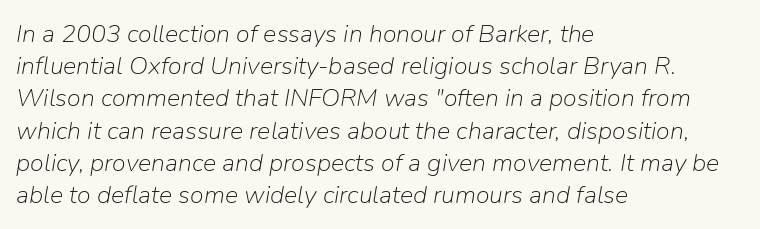
Glyph-to-glyph distance matches everyday printed text. Is the stroke heavy? The answer is a plain regular-or-lighter. Notice how the passage keeps a crisp vertical edge on the left only. Descender tails drop into unmarked territory. In terms of leading, this rendering sits right in the middle.
